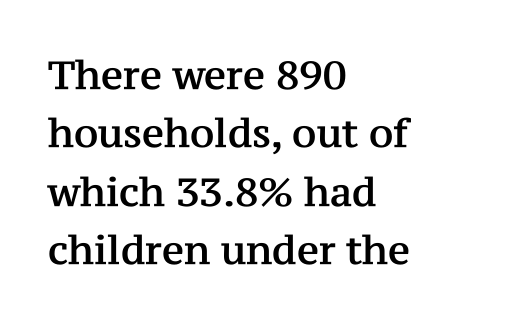
Varying glyph widths throughout — classic text-font behaviour. Decoration check: the copy has no underline. The face used here is rendered with its standard letterfit. The setting favours the left margin, as ordinary paragraphs usually do. I'd call this a serif setting — the letters wear small feet.
